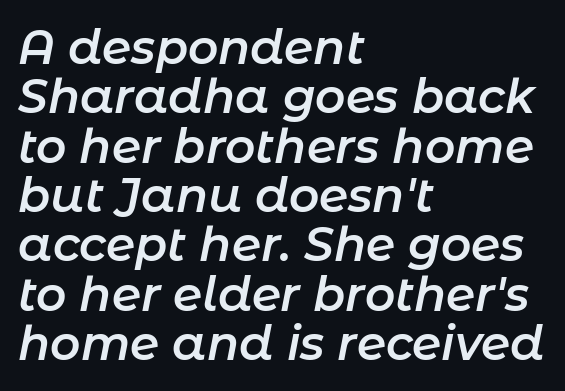
Q: Is the text bold? A: Semi-bold.
Q: Is the text italic (slanted)? A: Yes, it leans right by about 11 degrees.
Q: Is the text underlined? A: No.
Q: How is the paragraph aligned? A: Left-aligned.
Q: Is the spacing between letters normal or unusually wide? A: Normal.
Q: Is the spacing between lines tight, normal or loose? A: Tight.
Q: Width (condensed, normal, or wide)? A: Normal.
Q: Stroke contrast? A: Low.
Q: x-height? A: Medium.
Q: Monospaced? A: No.
